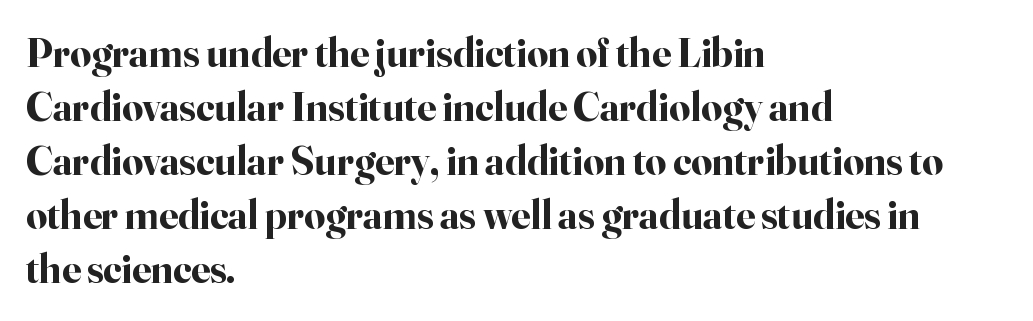
{"serif": "yes", "italic": "no", "bold": "yes", "weight": "bold", "width": "normal", "stroke_contrast": "high", "x_height": "small", "monospaced": "no", "underline": "no", "align": "left", "line_spacing": "normal", "line_spacing_ratio": 1.32, "letter_spacing": "normal", "letter_spacing_em": 0.0, "glyph_px": 41}
